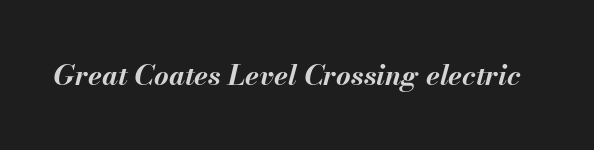
Q: Is the text bold? A: Yes.
Q: Is the text italic (slanted)? A: Yes, it leans right by about 13 degrees.
Q: Is the text underlined? A: No.
Q: Is the spacing between letters normal or unusually wide? A: Normal.
Q: Width (condensed, normal, or wide)? A: Normal.
Q: Stroke contrast? A: Medium.
Q: x-height? A: Small.
Q: Monospaced? A: No.
